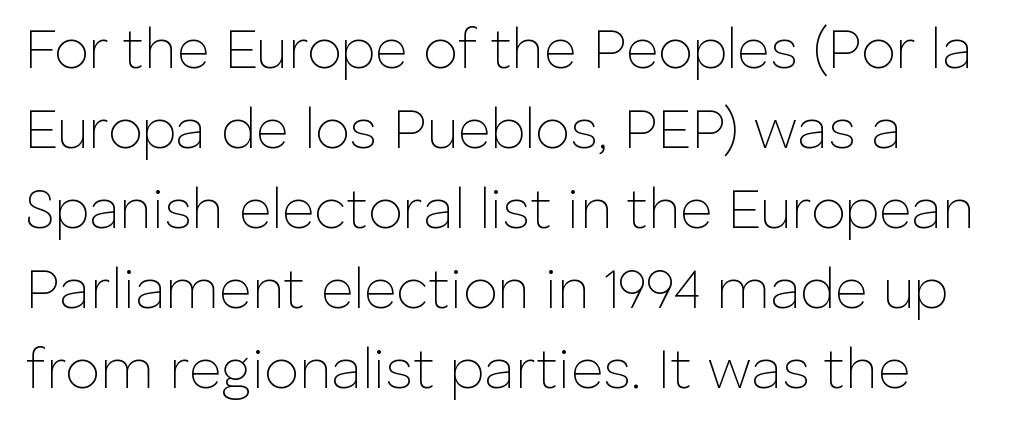
Think of a printed novel: that variable character pitch is what you see here. Is there much room between lines? A standard amount, neither cramped nor airy. A roman cut, with each character standing at attention. All the whitespace from short lines collects on the right. Decoration check: the copy has no underline.
